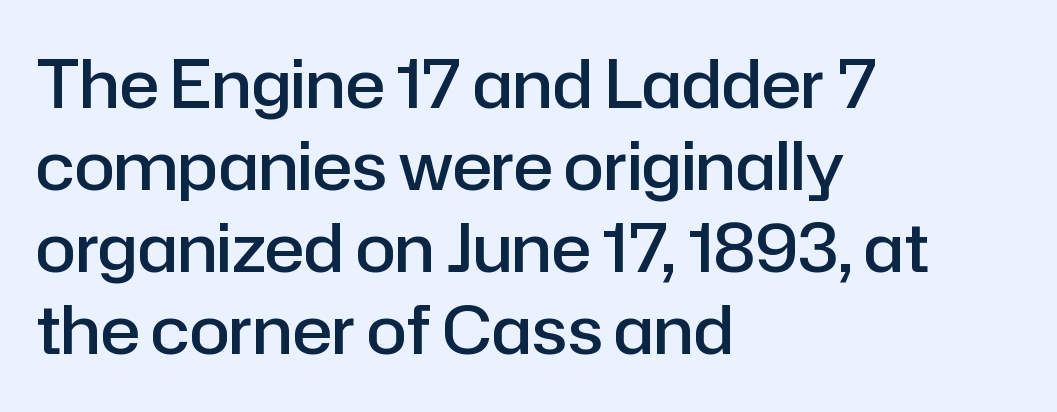
The image shows 66 px semibold sans-serif type, upright; set left-aligned, line spacing 1.24x, normal letter spacing, not underlined; low stroke contrast and a medium x-height.
